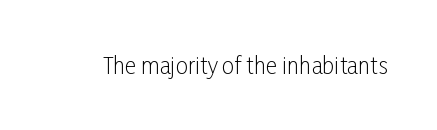
The space directly below the letters is spotless. Quick note: not italic, upright. The line texture is even and compact thanks to regular tracking. These glyphs show unthickened strokes, regular width or finer.
